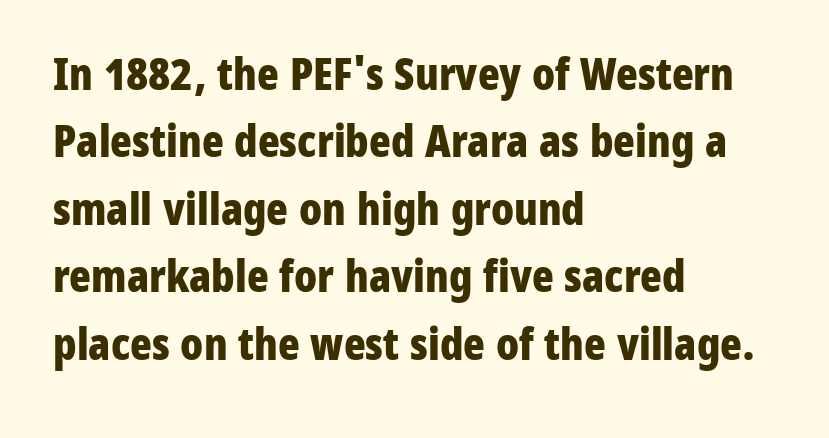
Q: Is the text bold? A: Yes.
Q: Is the text italic (slanted)? A: No, it is upright.
Q: Is the typeface a serif or a sans-serif typeface? A: Sans-serif.
Q: Is the text underlined? A: No.
Q: How is the paragraph aligned? A: Left-aligned.
Q: Is the spacing between letters normal or unusually wide? A: Normal.
Q: Is the spacing between lines tight, normal or loose? A: Normal.
Q: Width (condensed, normal, or wide)? A: Condensed.
Q: Stroke contrast? A: Low.
Q: x-height? A: Medium.
Q: Monospaced? A: No.
